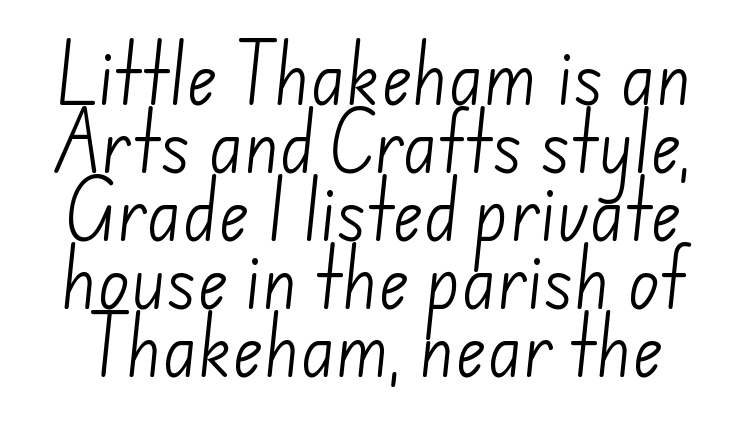
The image shows 66 px light sans-serif type; set tight line spacing (1.03x), normal letter spacing, not underlined; low stroke contrast and a small x-height.
